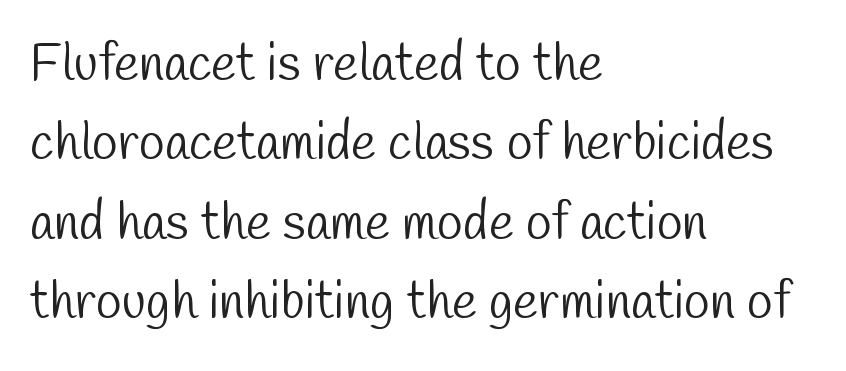
The image shows 53 px light, condensed sans-serif type; set left-aligned, normal line spacing (1.5x), normal letter spacing, not underlined; low stroke contrast and a medium x-height.
